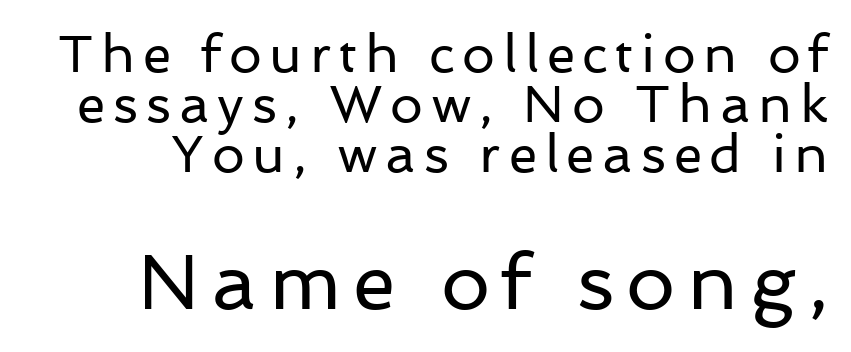
The image shows 78 px regular-weight sans-serif type, upright; set tight line spacing (0.96x), not underlined; the second (bottom) block is 1.5x larger; low stroke contrast and a medium x-height.
